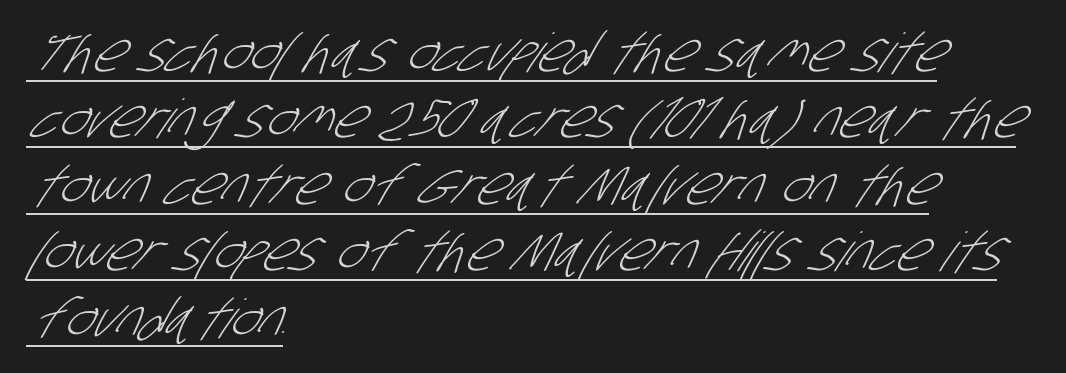
The image shows 54 px light, condensed sans-serif type; set left-aligned, line spacing 1.23x, normal letter spacing, underlined; low stroke contrast and a large x-height.
